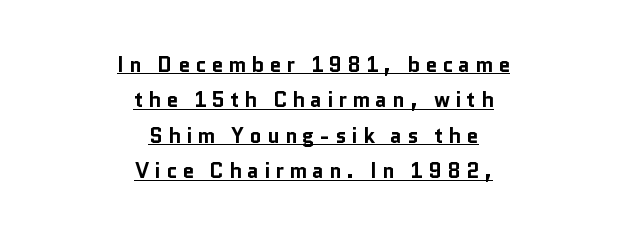
The image shows 21 px bold type, upright; set centered, normal line spacing (1.69x), unusually wide letter spacing (+0.25 em), underlined.
